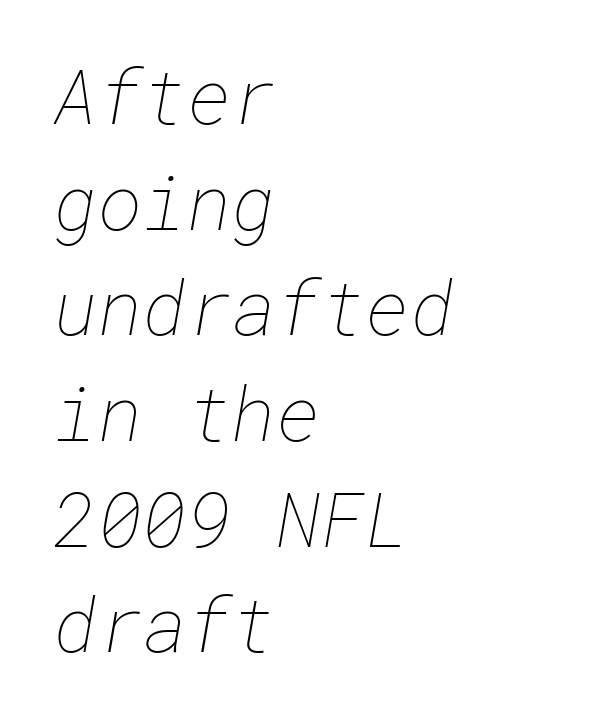
{"bold": "no", "weight": "thin", "width": "normal", "stroke_contrast": "low", "x_height": "medium", "underline": "no", "align": "left", "line_spacing": "normal", "line_spacing_ratio": 1.39, "letter_spacing": "normal", "letter_spacing_em": 0.0, "glyph_px": 76}
